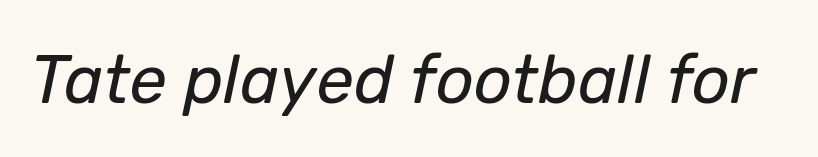
Q: Is the text bold? A: No.
Q: Is the text italic (slanted)? A: Yes, it leans right by about 12 degrees.
Q: Is the text underlined? A: No.
Q: Is the spacing between letters normal or unusually wide? A: Normal.
Q: Width (condensed, normal, or wide)? A: Normal.
Q: Stroke contrast? A: Low.
Q: x-height? A: Medium.
Q: Monospaced? A: No.
